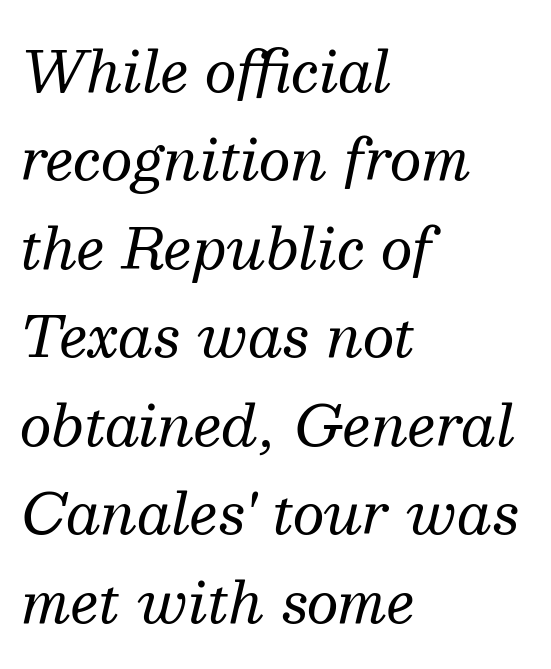
The image shows 56 px regular-weight serif type, italic (leaning right); set left-aligned, normal line spacing (1.58x), normal letter spacing, not underlined; medium stroke contrast and a medium x-height.
